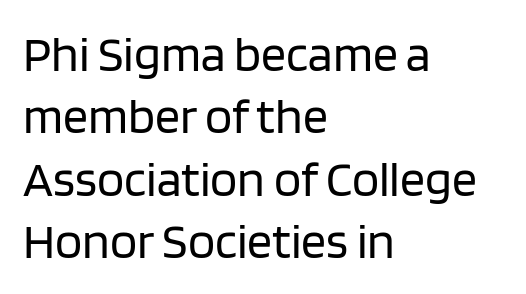
The image shows 50 px regular-weight sans-serif type, upright; set left-aligned, normal line spacing (1.25x), normal letter spacing, not underlined; low stroke contrast and a large x-height.
